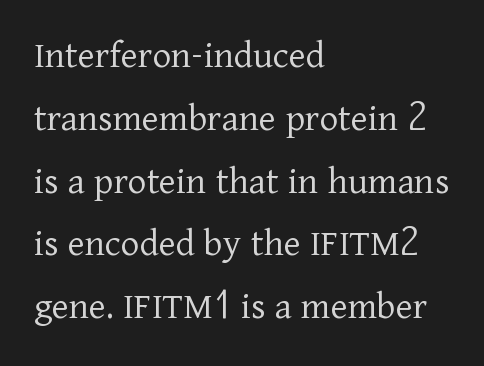
{"serif": "yes", "italic": "no", "bold": "no", "weight": "light", "width": "normal", "stroke_contrast": "low", "x_height": "medium", "monospaced": "no", "underline": "no", "align": "left", "line_spacing": "normal", "line_spacing_ratio": 1.57, "letter_spacing": "normal", "letter_spacing_em": 0.0, "glyph_px": 40}
